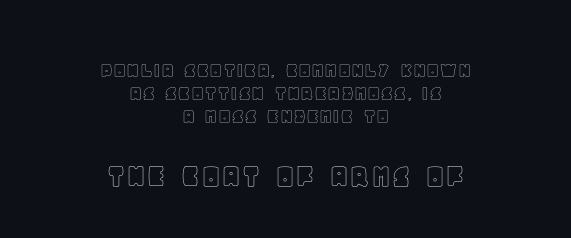
Q: Is the text italic (slanted)? A: No, it is upright.
Q: Is the text underlined? A: No.
Q: How is the paragraph aligned? A: Centered.
Q: Is the spacing between letters normal or unusually wide? A: Normal.
Q: Is the spacing between lines tight, normal or loose? A: Tight.
Q: Which block of text is set in a larger size, the first (top) or the second (bottom)? A: The second (bottom) one.
Q: Width (condensed, normal, or wide)? A: Normal.
Q: x-height? A: Large.
Q: Monospaced? A: No.
